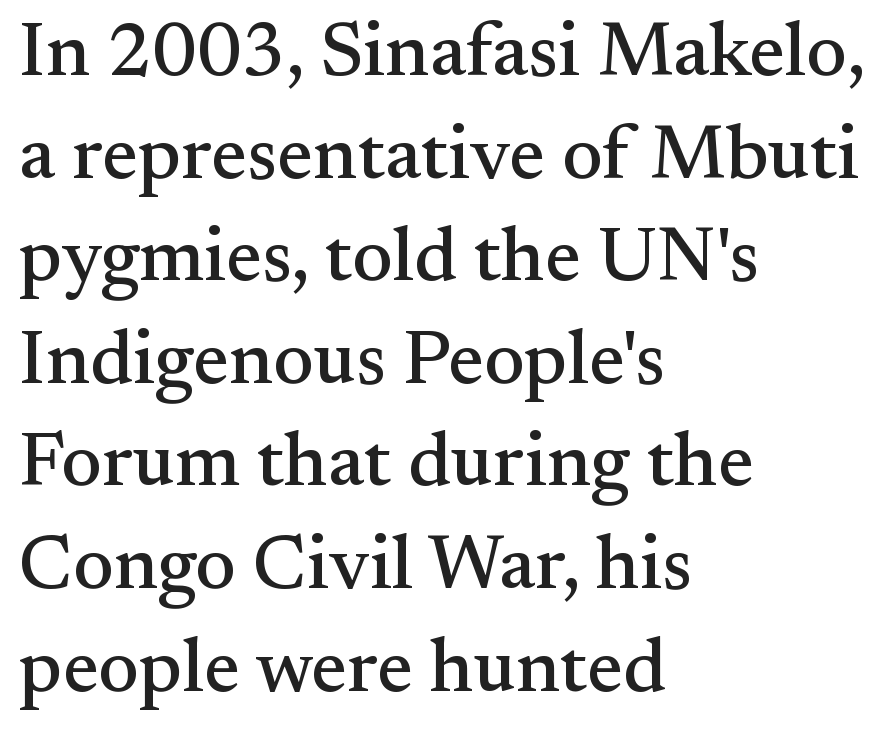
{"serif": "yes", "italic": "no", "width": "normal", "stroke_contrast": "medium", "x_height": "small", "monospaced": "no", "underline": "no", "align": "left", "line_spacing": "normal", "line_spacing_ratio": 1.35, "letter_spacing": "normal", "letter_spacing_em": 0.0, "glyph_px": 76}
